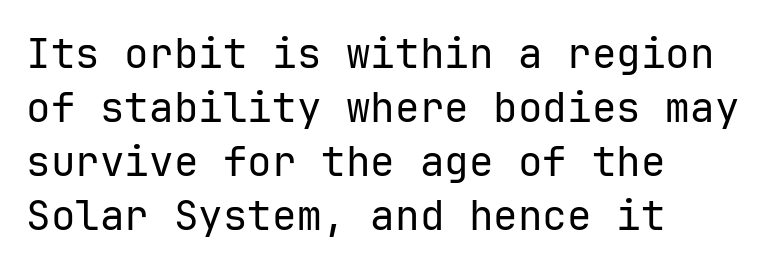
{"serif": "no", "italic": "no", "bold": "no", "weight": "regular", "width": "normal", "stroke_contrast": "low", "x_height": "medium", "monospaced": "yes", "underline": "no", "align": "left", "line_spacing": "normal", "line_spacing_ratio": 1.32, "letter_spacing": "normal", "letter_spacing_em": 0.0, "glyph_px": 41}
